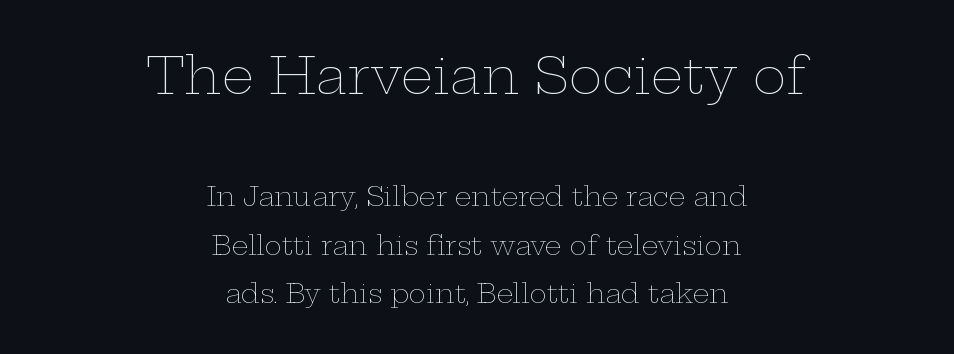
Q: Is the text bold? A: No.
Q: Is the text italic (slanted)? A: No, it is upright.
Q: Is the text underlined? A: No.
Q: How is the paragraph aligned? A: Centered.
Q: Is the spacing between letters normal or unusually wide? A: Normal.
Q: Which block of text is set in a larger size, the first (top) or the second (bottom)? A: The first (top) one.
Q: Width (condensed, normal, or wide)? A: Wide.
Q: Stroke contrast? A: Low.
Q: x-height? A: Medium.
Q: Monospaced? A: No.
